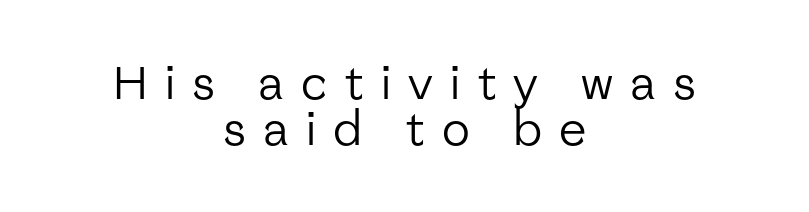
A sans-serif font was chosen for this passage. Think standard paragraph weight, or any step lighter than that. The tracking reads as deliberately expanded to a designer's eye. Only glyphs here, with clear space below each row.
